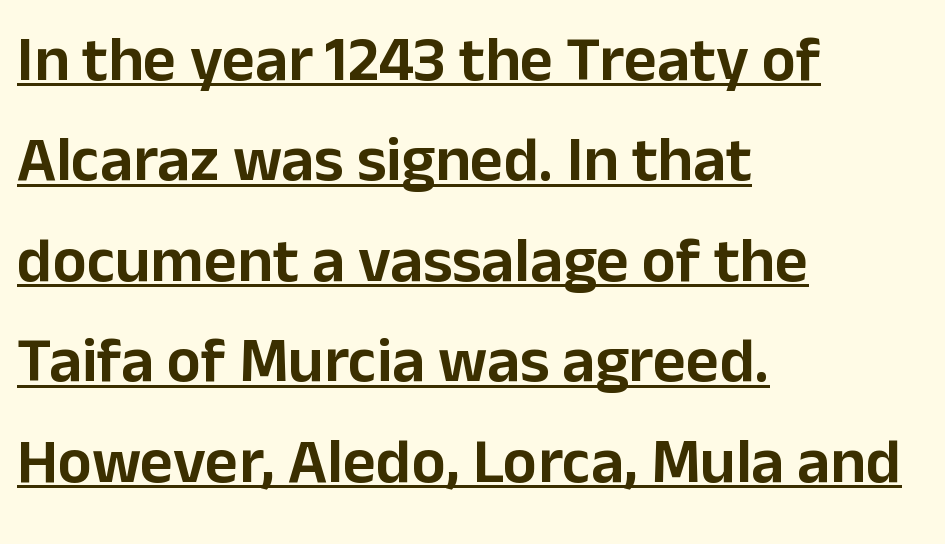
The image shows 64 px sans-serif type, upright; set left-aligned, normal line spacing (1.57x), normal letter spacing, underlined; low stroke contrast and a medium x-height.
